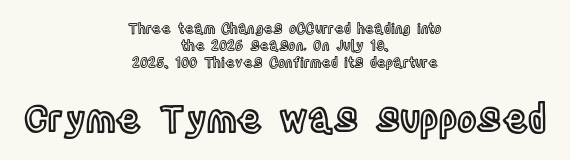
Q: Is the text italic (slanted)? A: No, it is upright.
Q: Is the text underlined? A: No.
Q: How is the paragraph aligned? A: Centered.
Q: Is the spacing between letters normal or unusually wide? A: Normal.
Q: Which block of text is set in a larger size, the first (top) or the second (bottom)? A: The second (bottom) one.
Q: Width (condensed, normal, or wide)? A: Condensed.
Q: x-height? A: Large.
Q: Monospaced? A: No.
